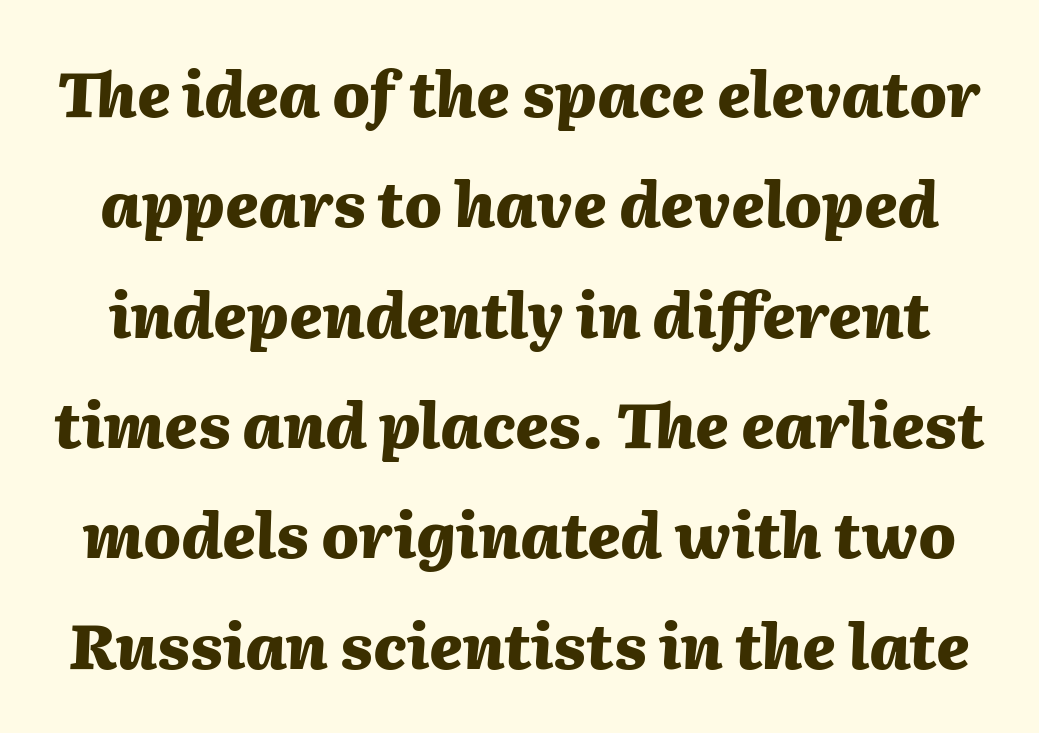
If you drew a line through each stem, it would be angled. Rule under the text: the space is simply empty. Spacing verdict: proportional, widths tailored to each character. A typesetter would call this zero additional tracking. The passage shown is emphatically bold.
